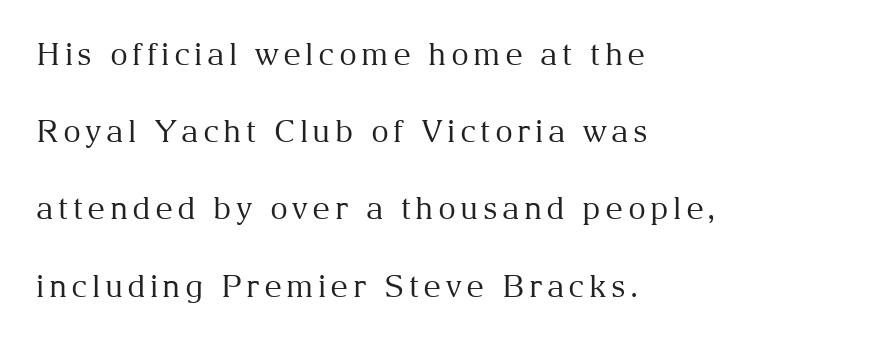
Q: Is the text bold? A: No.
Q: Is the text italic (slanted)? A: No, it is upright.
Q: Is the typeface a serif or a sans-serif typeface? A: Serif.
Q: Is the text underlined? A: No.
Q: How is the paragraph aligned? A: Left-aligned.
Q: Is the spacing between lines tight, normal or loose? A: Loose.
Q: Width (condensed, normal, or wide)? A: Normal.
Q: Stroke contrast? A: Medium.
Q: x-height? A: Medium.
Q: Monospaced? A: No.
